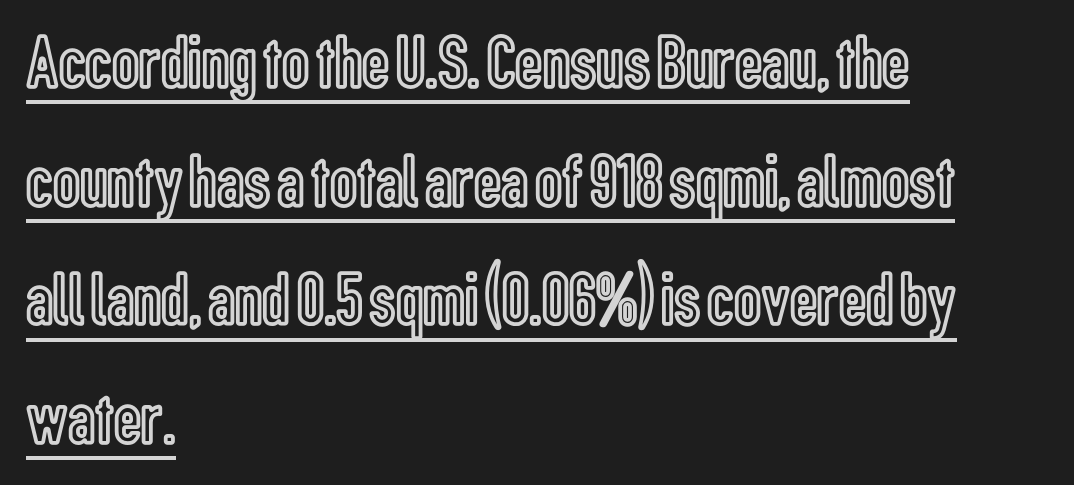
{"italic": "no", "width": "condensed", "x_height": "medium", "monospaced": "no", "underline": "yes", "align": "left", "line_spacing": "normal", "line_spacing_ratio": 1.56, "letter_spacing": "normal", "letter_spacing_em": 0.0, "glyph_px": 76}
